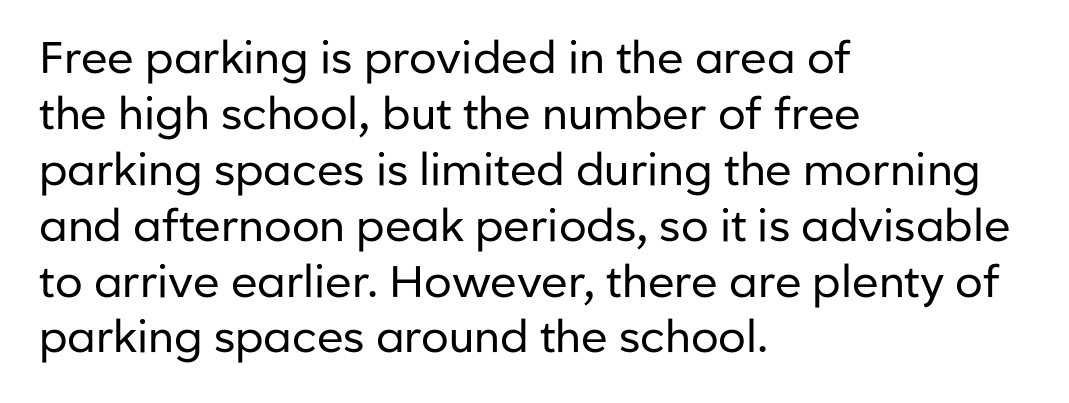
Q: Is the text bold? A: No.
Q: Is the text italic (slanted)? A: No, it is upright.
Q: Is the typeface a serif or a sans-serif typeface? A: Sans-serif.
Q: Is the text underlined? A: No.
Q: How is the paragraph aligned? A: Left-aligned.
Q: Is the spacing between letters normal or unusually wide? A: Normal.
Q: Is the spacing between lines tight, normal or loose? A: Normal.
Q: Width (condensed, normal, or wide)? A: Normal.
Q: Stroke contrast? A: Low.
Q: x-height? A: Medium.
Q: Monospaced? A: No.
